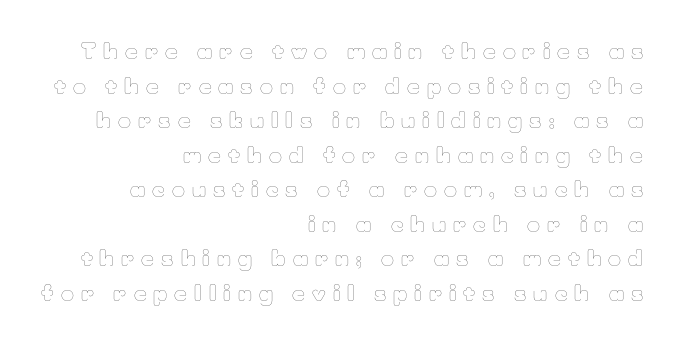
The image shows 22 px text type, upright; set right-aligned, normal line spacing (1.57x), unusually wide letter spacing (+0.32 em), not underlined.
